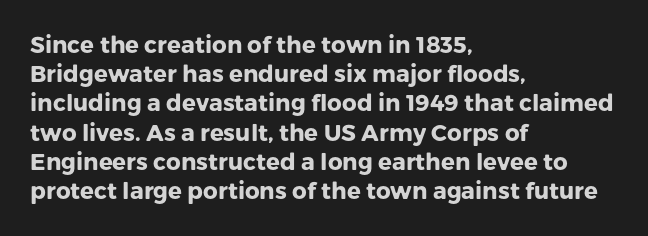
{"italic": "no", "bold": "yes", "underline": "no", "align": "left", "line_spacing": "normal", "line_spacing_ratio": 1.27, "letter_spacing": "normal", "letter_spacing_em": 0.0, "glyph_px": 23}
